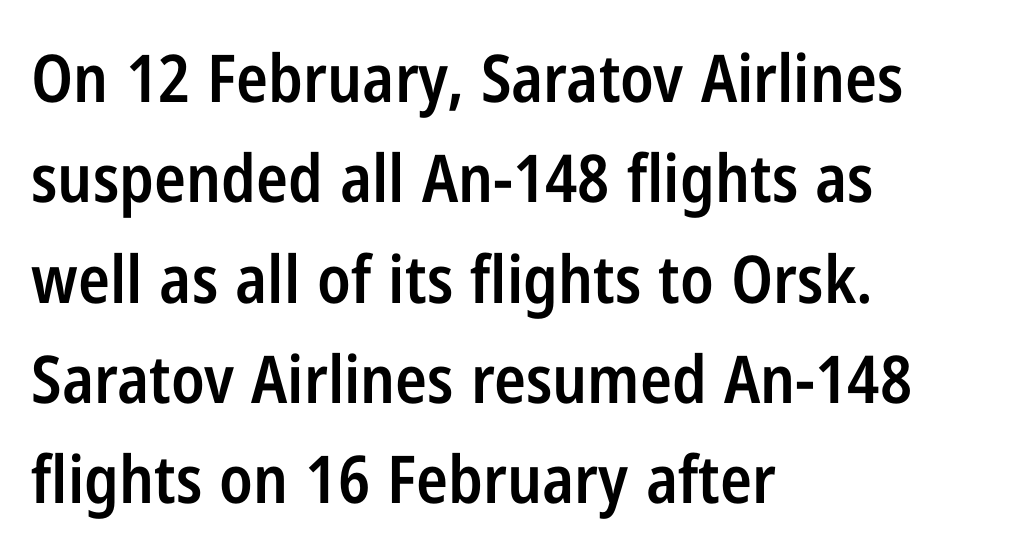
Note the varied advance widths — an 'i' is clearly narrower than an 'm'. Glance below the letters and you will spot only blank space. The sample has been set in demibold, a notch under bold. A typesetter would mark this as roman, not italic. The type family on display is of the sans-serif kind. Typeset ragged right — the left edge is the straight one.
